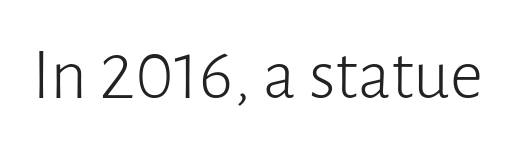
Q: Is the text bold? A: No.
Q: Is the text italic (slanted)? A: No, it is upright.
Q: Is the typeface a serif or a sans-serif typeface? A: Sans-serif.
Q: Is the text underlined? A: No.
Q: Is the spacing between letters normal or unusually wide? A: Normal.
Q: Width (condensed, normal, or wide)? A: Normal.
Q: Stroke contrast? A: Low.
Q: x-height? A: Medium.
Q: Monospaced? A: No.
